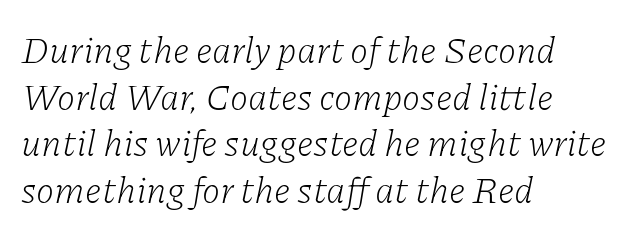
{"serif": "yes", "italic": "yes", "lean": "right", "slant_degrees": 11, "bold": "no", "weight": "light", "width": "normal", "stroke_contrast": "low", "x_height": "medium", "monospaced": "no", "underline": "no", "align": "left", "line_spacing": "normal", "line_spacing_ratio": 1.26, "letter_spacing": "normal", "letter_spacing_em": 0.0, "glyph_px": 37}
